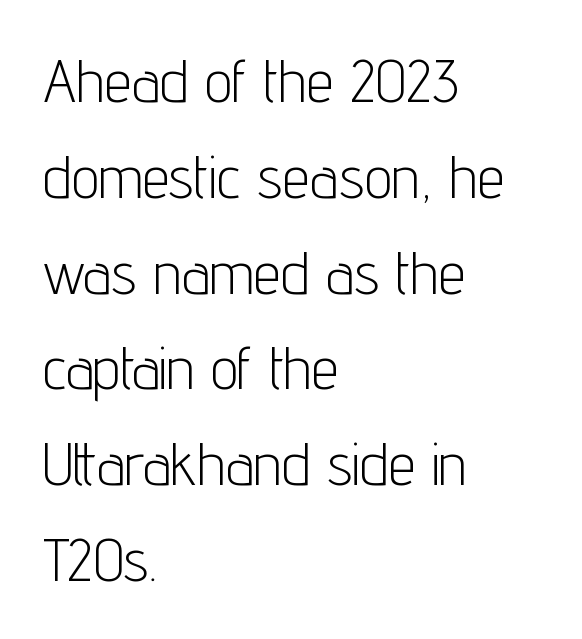
Q: Is the text bold? A: No.
Q: Is the text italic (slanted)? A: No, it is upright.
Q: Is the typeface a serif or a sans-serif typeface? A: Sans-serif.
Q: Is the text underlined? A: No.
Q: How is the paragraph aligned? A: Left-aligned.
Q: Is the spacing between letters normal or unusually wide? A: Normal.
Q: Is the spacing between lines tight, normal or loose? A: Normal.
Q: Width (condensed, normal, or wide)? A: Condensed.
Q: Stroke contrast? A: Low.
Q: x-height? A: Medium.
Q: Monospaced? A: No.
